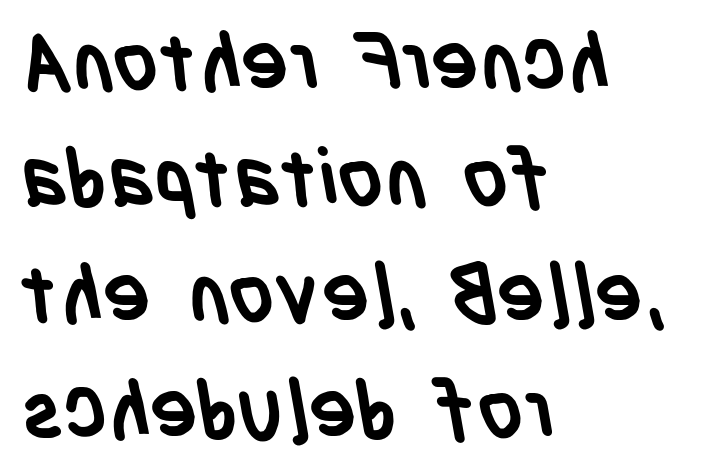
Underlining? Definitely not there. Stroke terminals: plain, sans-serif. The rendering uses natural spacing where letterforms have individual widths. Compared with typical body copy, the letter spacing here is the same. Compared with a centered layout, this one pins lines to the left instead.
